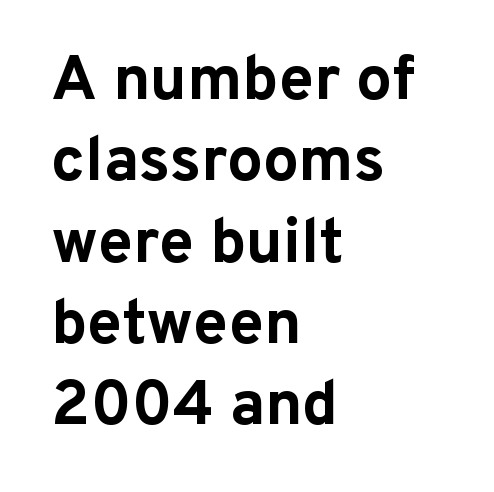
The image shows 63 px bold sans-serif type, upright; set left-aligned, normal line spacing (1.29x), normal letter spacing, not underlined; low stroke contrast and a medium x-height.
